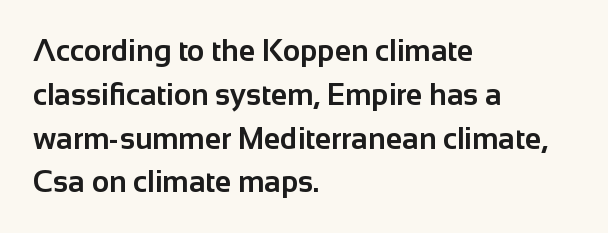
Baseline-to-baseline distance is the conventional proportion of letter height. Unlike italic type, these characters show no tilt at all. Just letters on the line, the space beneath them empty. Think of a printed novel: that variable character pitch is what you see here.
